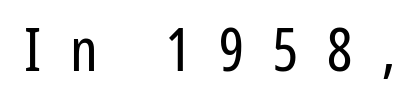
Q: Is the text bold? A: No.
Q: Is the text italic (slanted)? A: No, it is upright.
Q: Is the typeface a serif or a sans-serif typeface? A: Sans-serif.
Q: Is the text underlined? A: No.
Q: Is the spacing between letters normal or unusually wide? A: Unusually wide.
Q: Width (condensed, normal, or wide)? A: Condensed.
Q: Stroke contrast? A: Low.
Q: x-height? A: Medium.
Q: Monospaced? A: No.
